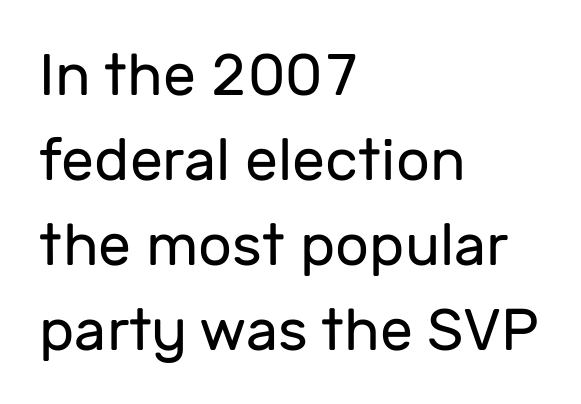
Q: Is the text bold? A: No.
Q: Is the text italic (slanted)? A: No, it is upright.
Q: Is the typeface a serif or a sans-serif typeface? A: Sans-serif.
Q: Is the text underlined? A: No.
Q: How is the paragraph aligned? A: Left-aligned.
Q: Is the spacing between letters normal or unusually wide? A: Normal.
Q: Is the spacing between lines tight, normal or loose? A: Normal.
Q: Width (condensed, normal, or wide)? A: Normal.
Q: Stroke contrast? A: Low.
Q: x-height? A: Medium.
Q: Monospaced? A: No.
